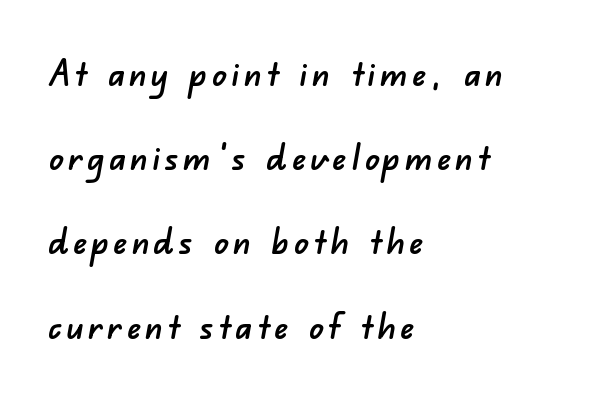
{"serif": "no", "width": "normal", "stroke_contrast": "low", "x_height": "small", "monospaced": "no", "underline": "no", "align": "left", "line_spacing": "loose", "line_spacing_ratio": 2.34, "glyph_px": 36}
